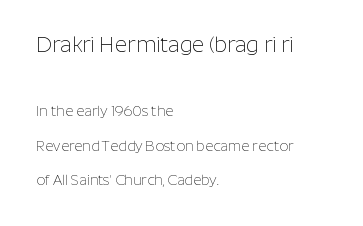
{"italic": "no", "bold": "no", "underline": "no", "align": "left", "line_spacing": "loose", "line_spacing_ratio": 2.48, "letter_spacing": "normal", "letter_spacing_em": 0.0, "larger_block": "first", "size_ratio": 1.5, "glyph_px": 21}
